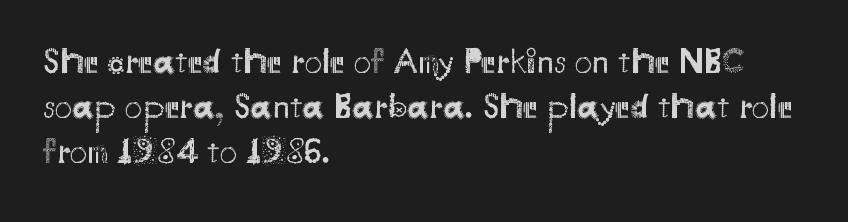
Q: Is the text bold? A: No.
Q: Is the text italic (slanted)? A: No, it is upright.
Q: Is the typeface a serif or a sans-serif typeface? A: Sans-serif.
Q: Is the text underlined? A: No.
Q: How is the paragraph aligned? A: Left-aligned.
Q: Is the spacing between letters normal or unusually wide? A: Normal.
Q: Is the spacing between lines tight, normal or loose? A: Normal.
Q: Width (condensed, normal, or wide)? A: Normal.
Q: Stroke contrast? A: Medium.
Q: x-height? A: Small.
Q: Monospaced? A: No.
